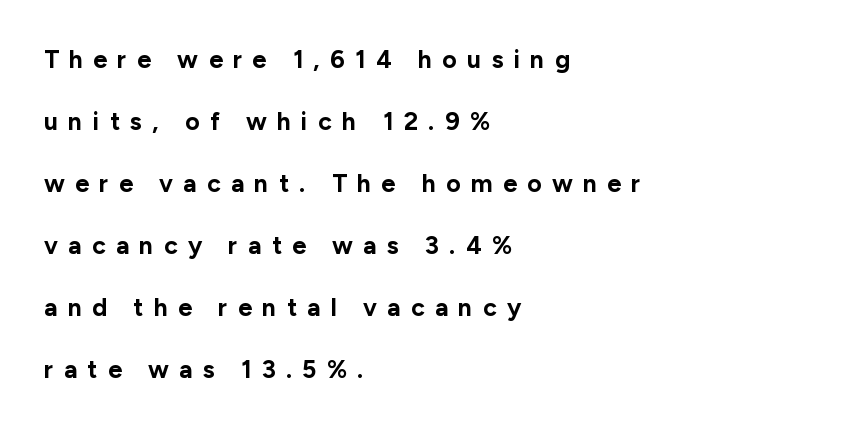
The letters stand upright; this is a roman face. Descenders hang freely into open space. Horizontal alignment here is leftward, the default for most running prose. Rows of type keep a wide berth in the vertical direction. Compared with an ordinary text face, these strokes are far heavier — a full bold. A typesetter would call this heavily tracked-out type.
